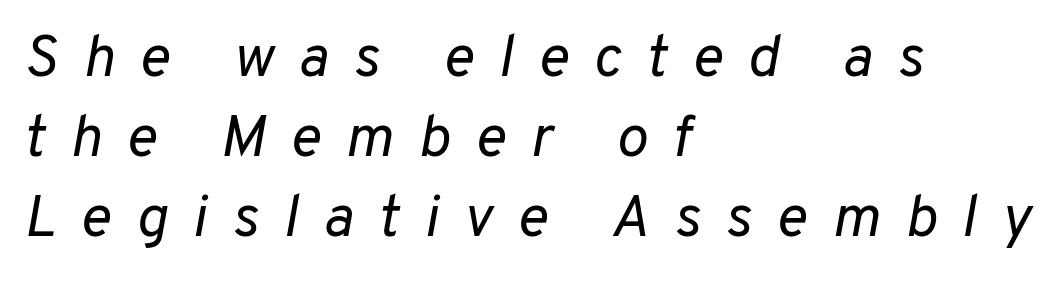
No extra ink here — the face is not bold. The rendering inserts visible extra space after every character. Nobody drew a line under any word here. If you drew a ruler down the left edge, every line would touch it. Rendered with sloped, italic letterforms.
